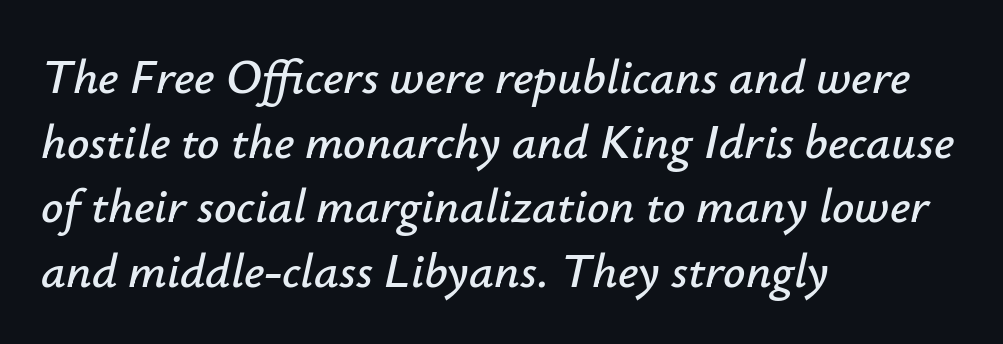
The image shows 49 px text type, italic (leaning right); set left-aligned, normal line spacing (1.32x), normal letter spacing, not underlined; low stroke contrast and a small x-height.
